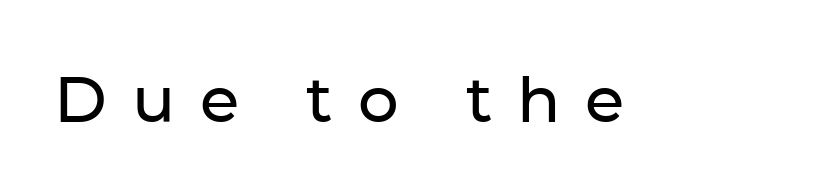
The image shows 64 px sans-serif type, upright; set unusually wide letter spacing (+0.39 em), not underlined; low stroke contrast and a medium x-height.
